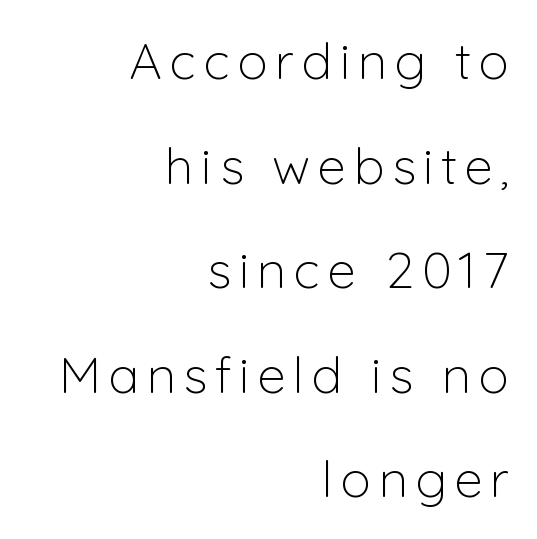
{"serif": "no", "italic": "no", "bold": "no", "weight": "light", "width": "normal", "stroke_contrast": "low", "x_height": "medium", "monospaced": "no", "underline": "no", "align": "right", "line_spacing": "loose", "line_spacing_ratio": 2.05, "glyph_px": 51}
